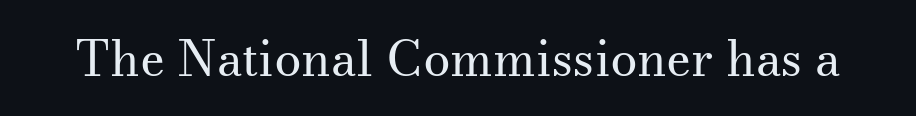
The image shows 49 px regular-weight serif type, upright; set normal letter spacing, not underlined; medium stroke contrast and a small x-height.
